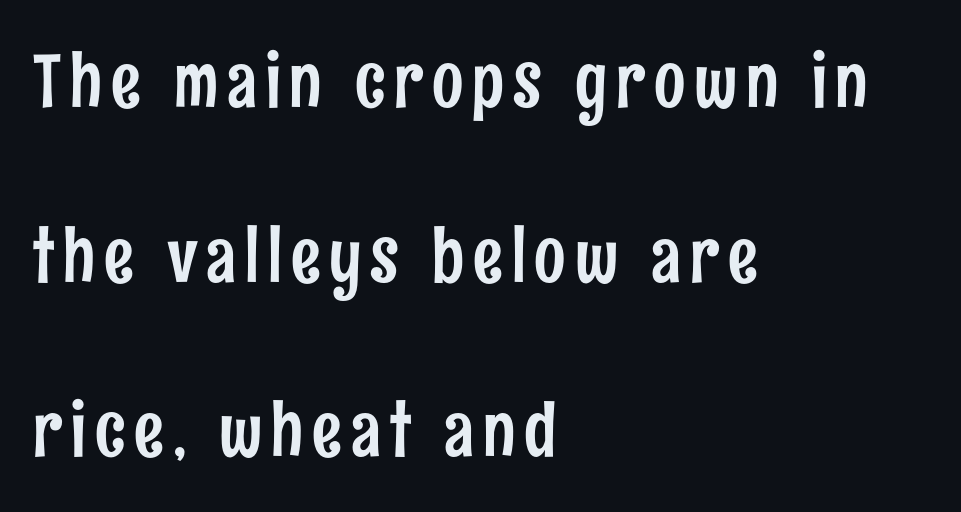
The passage shown is typed in a proportional face where columns would drift. A roman cut, with each character standing at attention. A typesetter would label this face a sans. If you measured baseline to baseline, you'd find a long distance.
